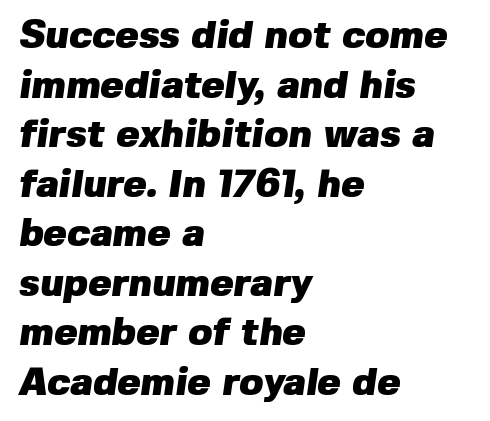
The image shows 39 px heavy sans-serif type; set left-aligned, normal line spacing (1.27x), normal letter spacing, not underlined; low stroke contrast and a medium x-height.
